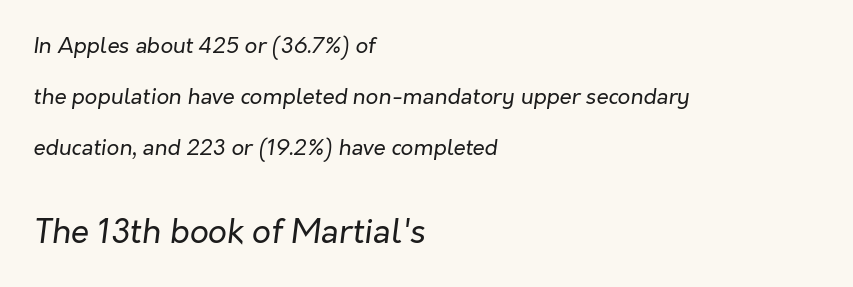
{"italic": "yes", "lean": "right", "slant_degrees": 7, "bold": "no", "weight": "regular", "width": "normal", "stroke_contrast": "low", "x_height": "medium", "monospaced": "no", "underline": "no", "align": "left", "line_spacing": "loose", "line_spacing_ratio": 2.32, "letter_spacing": "normal", "letter_spacing_em": 0.0, "larger_block": "second", "size_ratio": 1.5, "glyph_px": 33}
